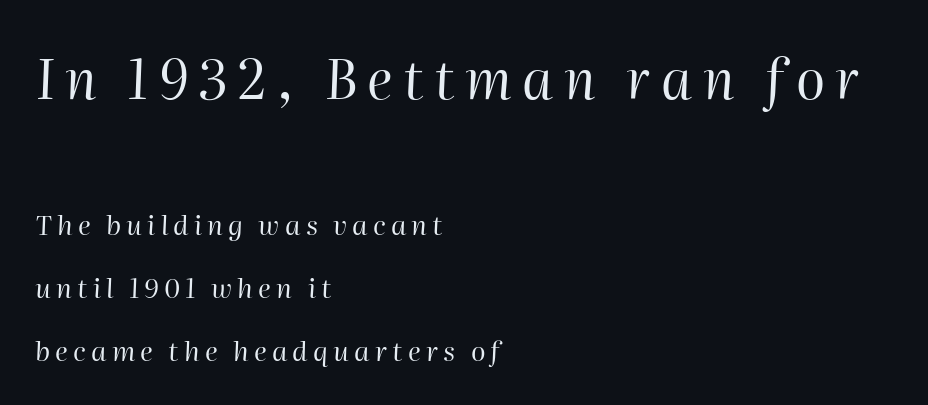
The image shows 54 px regular-weight type, italic (leaning right); set left-aligned, loose line spacing (2.32x), not underlined; the first (top) block is 2.0x larger; high stroke contrast and a medium x-height.
